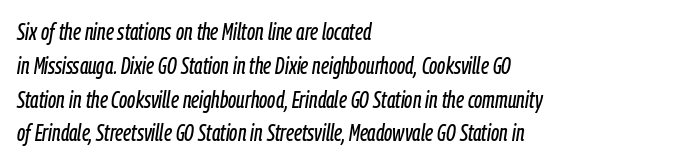
The image shows 23 px text type, italic (leaning right); set left-aligned, normal line spacing (1.47x), normal letter spacing, not underlined.
